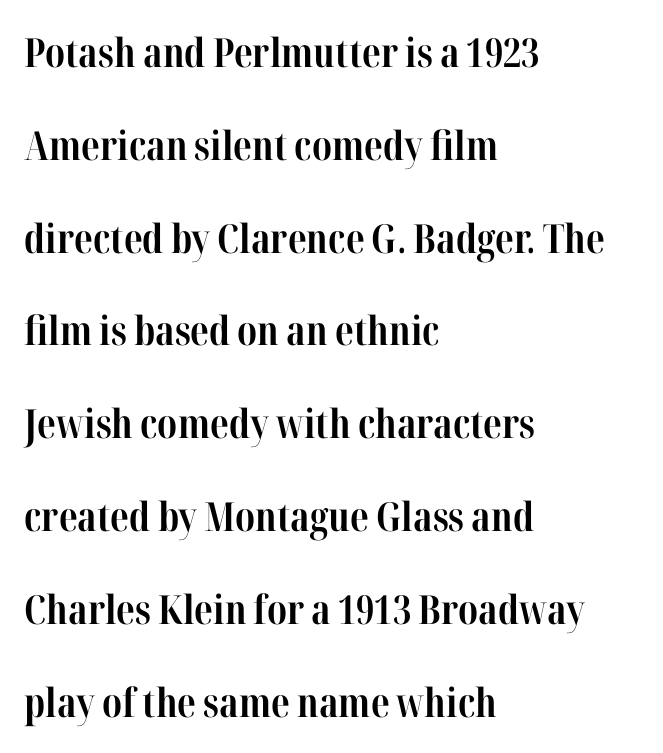
{"serif": "yes", "italic": "no", "bold": "yes", "weight": "bold", "width": "condensed", "stroke_contrast": "high", "x_height": "medium", "monospaced": "no", "underline": "no", "align": "left", "line_spacing": "loose", "line_spacing_ratio": 2.32, "letter_spacing": "normal", "letter_spacing_em": 0.0, "glyph_px": 40}
